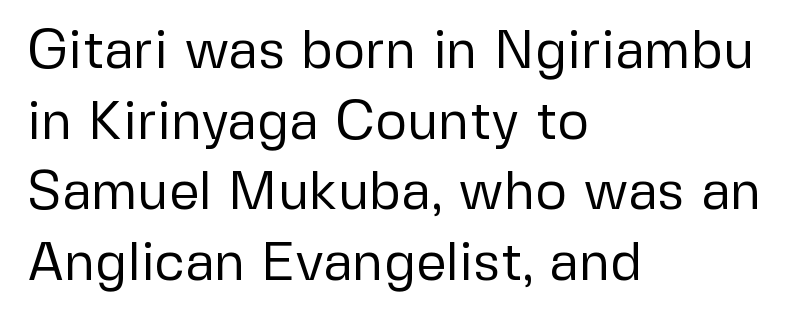
Q: Is the text bold? A: No.
Q: Is the text italic (slanted)? A: No, it is upright.
Q: Is the typeface a serif or a sans-serif typeface? A: Sans-serif.
Q: Is the text underlined? A: No.
Q: How is the paragraph aligned? A: Left-aligned.
Q: Is the spacing between letters normal or unusually wide? A: Normal.
Q: Is the spacing between lines tight, normal or loose? A: Normal.
Q: Width (condensed, normal, or wide)? A: Normal.
Q: Stroke contrast? A: Low.
Q: x-height? A: Medium.
Q: Monospaced? A: No.
